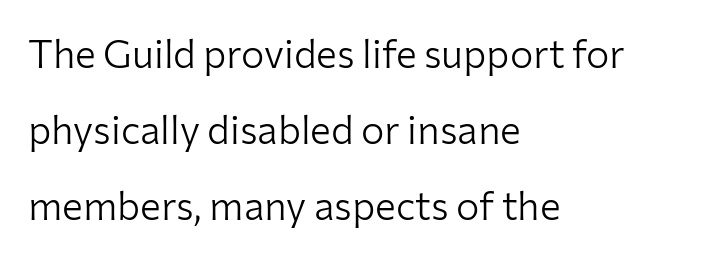
Is this a sans? Yes — the strokes have no serifs. Each word holds together tightly as a unit, with standard inter-letter gaps. Every stem runs plumb, perpendicular to the baseline. Where is the straight margin? On the left. Any mark beneath the type? The region is blank. The vertical gap from one line to the next is large.
